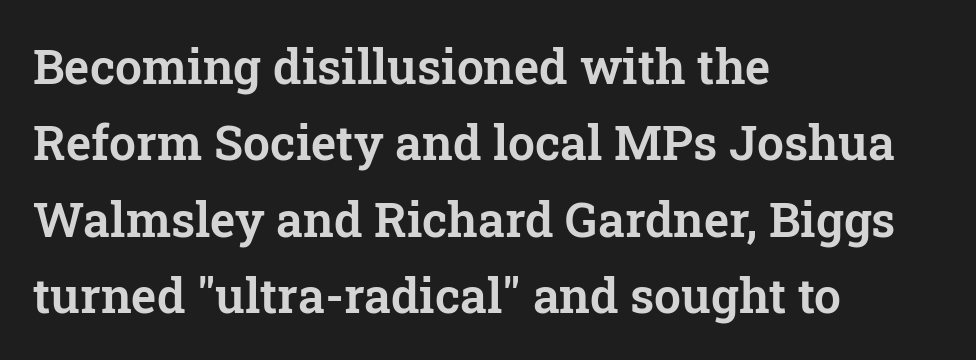
Q: Is the text italic (slanted)? A: No, it is upright.
Q: Is the typeface a serif or a sans-serif typeface? A: Serif.
Q: Is the text underlined? A: No.
Q: How is the paragraph aligned? A: Left-aligned.
Q: Is the spacing between letters normal or unusually wide? A: Normal.
Q: Is the spacing between lines tight, normal or loose? A: Normal.
Q: Width (condensed, normal, or wide)? A: Normal.
Q: Stroke contrast? A: Low.
Q: x-height? A: Medium.
Q: Monospaced? A: No.
